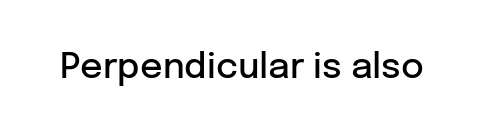
Here the designer chose a conventional face with non-uniform glyph widths. Standard letterfit; no display-style spreading of the glyphs. This is sans-serif lettering, the kind often seen on screens and signage. Moderately thickened strokes mark this as semibold type.
